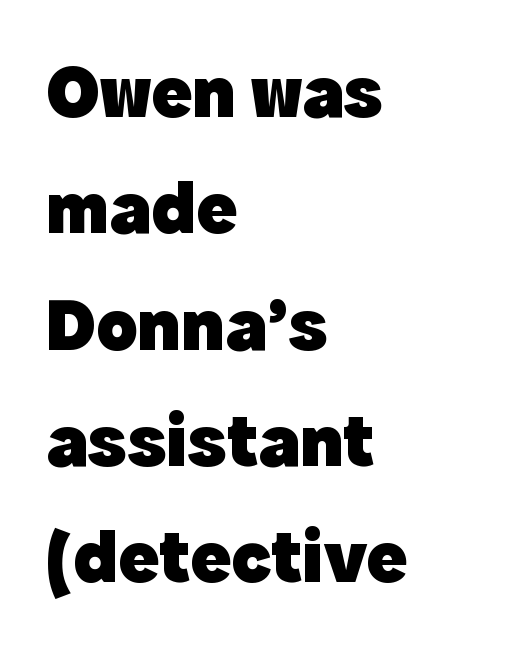
Here the designer chose a conventional face with non-uniform glyph widths. This sample is left-justified, so line endings fall wherever the words run out. Serif or sans? Sans — the stroke terminals are bare. Each row of text sits above clean, open space. Tracking value appears to be zero — textbook default spacing. A typesetter would mark this as roman, not italic.
